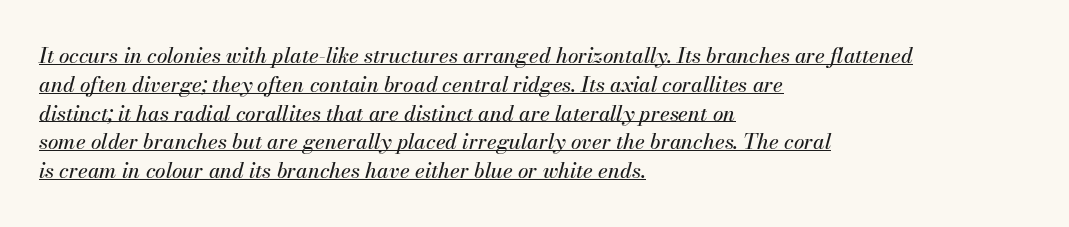
{"italic": "yes", "lean": "right", "slant_degrees": 13, "underline": "yes", "align": "left", "line_spacing": "normal", "line_spacing_ratio": 1.37, "letter_spacing": "normal", "letter_spacing_em": 0.0, "glyph_px": 21}
